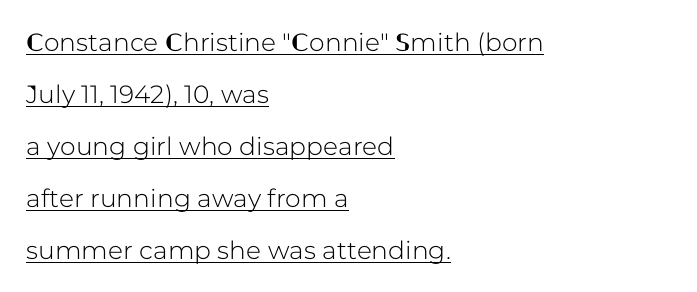
Q: Is the text italic (slanted)? A: No, it is upright.
Q: Is the text underlined? A: Yes.
Q: How is the paragraph aligned? A: Left-aligned.
Q: Is the spacing between letters normal or unusually wide? A: Normal.
Q: Is the spacing between lines tight, normal or loose? A: Loose.
